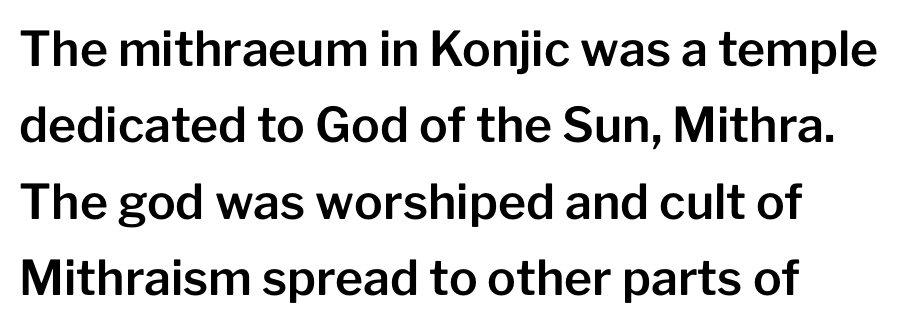
Q: Is the text italic (slanted)? A: No, it is upright.
Q: Is the typeface a serif or a sans-serif typeface? A: Sans-serif.
Q: Is the text underlined? A: No.
Q: How is the paragraph aligned? A: Left-aligned.
Q: Is the spacing between letters normal or unusually wide? A: Normal.
Q: Is the spacing between lines tight, normal or loose? A: Normal.
Q: Width (condensed, normal, or wide)? A: Normal.
Q: Stroke contrast? A: Low.
Q: x-height? A: Medium.
Q: Monospaced? A: No.
